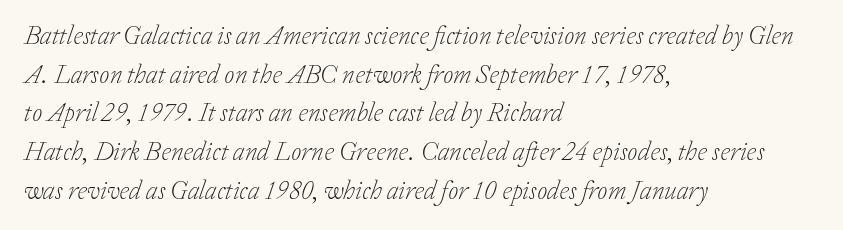
The image shows 26 px text type, italic (leaning right); set left-aligned, normal line spacing (1.49x), normal letter spacing, not underlined.
